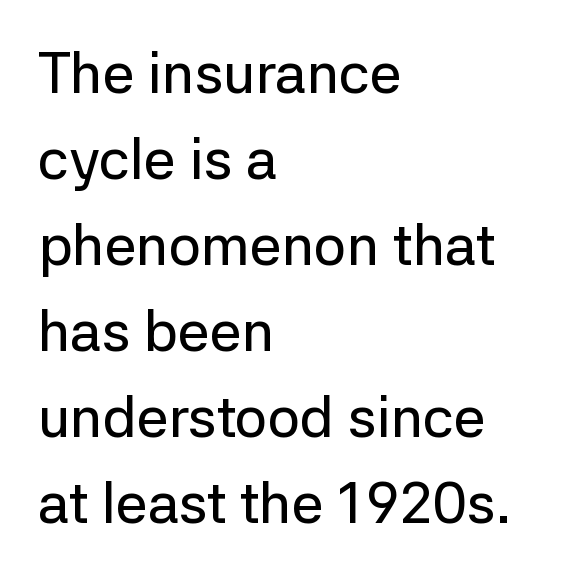
Q: Is the text italic (slanted)? A: No, it is upright.
Q: Is the typeface a serif or a sans-serif typeface? A: Sans-serif.
Q: Is the text underlined? A: No.
Q: How is the paragraph aligned? A: Left-aligned.
Q: Is the spacing between letters normal or unusually wide? A: Normal.
Q: Is the spacing between lines tight, normal or loose? A: Normal.
Q: Width (condensed, normal, or wide)? A: Normal.
Q: Stroke contrast? A: Low.
Q: x-height? A: Medium.
Q: Monospaced? A: No.
